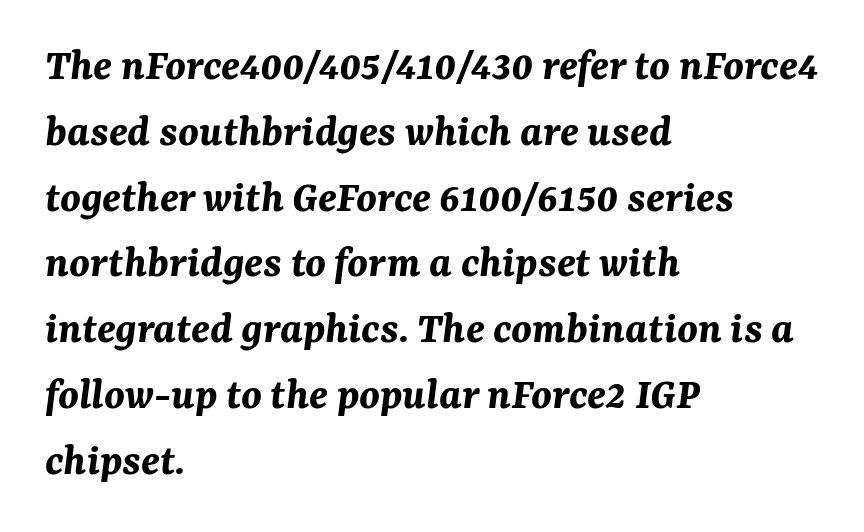
Lines of text with bare space underneath. Successive baselines arrive at the customary interval. The letters sit at their default tracking, neither squeezed nor spread. The passage shown leans; its letterforms are oblique. Notice how thick the strokes are: this is what a full bold looks like.
